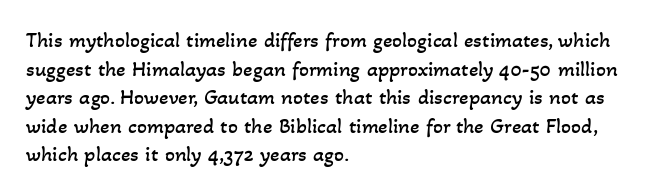
{"bold": "no", "underline": "no", "align": "left", "line_spacing": "normal", "line_spacing_ratio": 1.3, "letter_spacing": "normal", "letter_spacing_em": 0.0, "glyph_px": 22}
